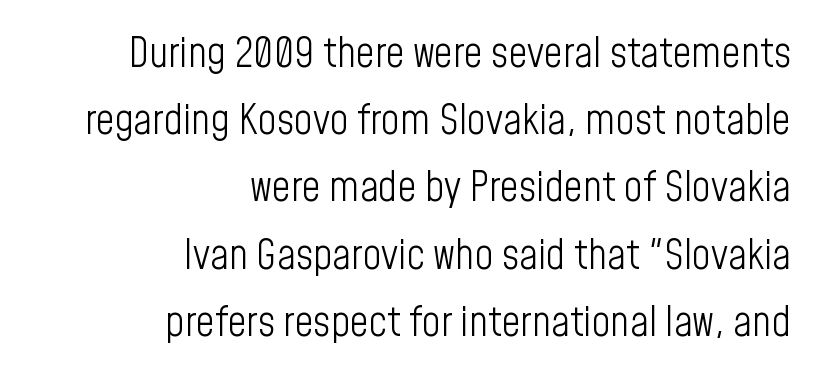
{"serif": "no", "italic": "no", "bold": "no", "weight": "light", "width": "condensed", "stroke_contrast": "low", "x_height": "medium", "monospaced": "no", "underline": "no", "align": "right", "line_spacing": "normal", "line_spacing_ratio": 1.64, "letter_spacing": "normal", "letter_spacing_em": 0.0, "glyph_px": 41}
